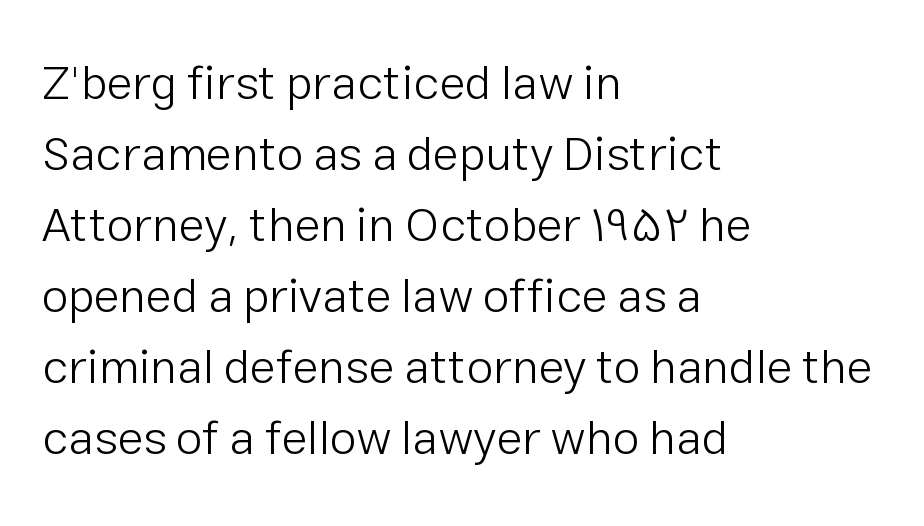
The image shows 48 px light sans-serif type, upright; set left-aligned, normal line spacing (1.48x), normal letter spacing, not underlined; low stroke contrast and a medium x-height.
